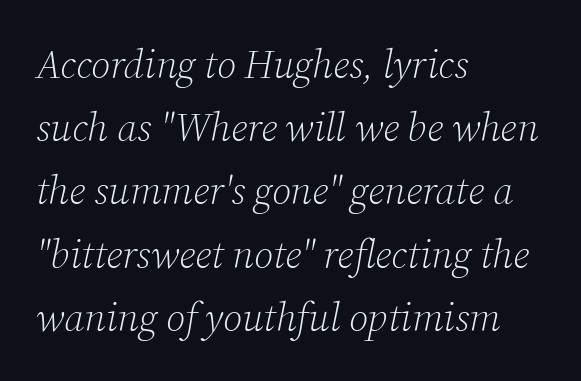
Q: Is the text bold? A: No.
Q: Is the text italic (slanted)? A: Yes, it leans right by about 12 degrees.
Q: Is the typeface a serif or a sans-serif typeface? A: Serif.
Q: Is the text underlined? A: No.
Q: How is the paragraph aligned? A: Left-aligned.
Q: Is the spacing between letters normal or unusually wide? A: Normal.
Q: Is the spacing between lines tight, normal or loose? A: Normal.
Q: Width (condensed, normal, or wide)? A: Normal.
Q: Stroke contrast? A: Low.
Q: x-height? A: Medium.
Q: Monospaced? A: No.
